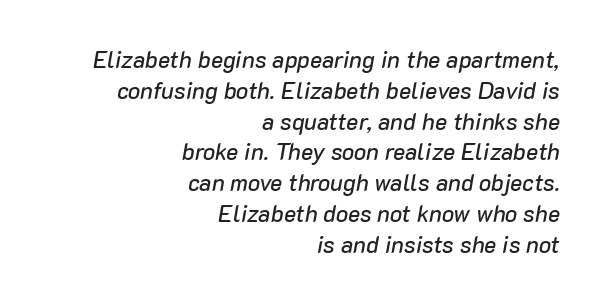
The image shows 23 px text type, italic (leaning right); set right-aligned, normal line spacing (1.34x), normal letter spacing, not underlined.
